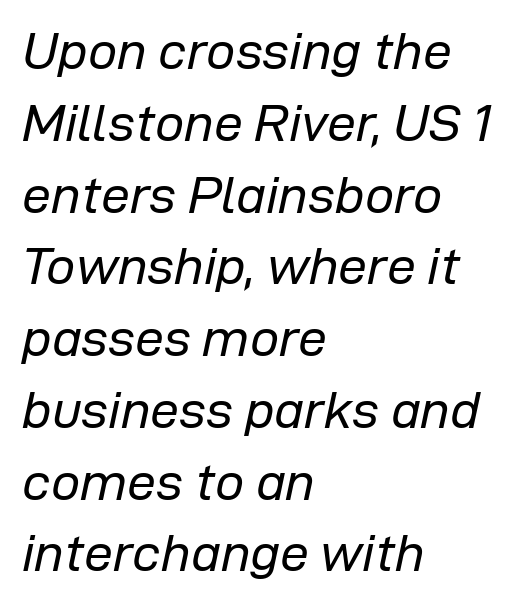
{"italic": "yes", "lean": "right", "slant_degrees": 12, "bold": "no", "weight": "regular", "width": "normal", "stroke_contrast": "low", "x_height": "medium", "monospaced": "no", "underline": "no", "align": "left", "line_spacing": "normal", "line_spacing_ratio": 1.38, "letter_spacing": "normal", "letter_spacing_em": 0.0, "glyph_px": 52}
